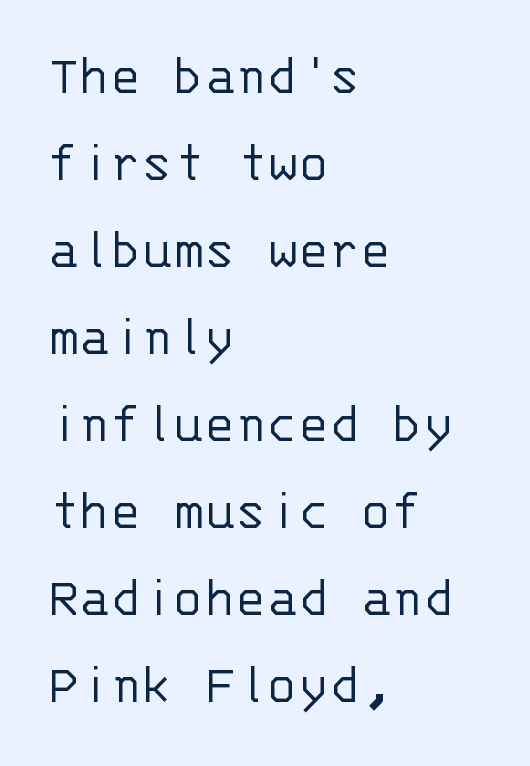
The image shows 58 px light sans-serif type, upright, monospaced; set left-aligned, normal line spacing (1.5x), normal letter spacing, not underlined; low stroke contrast and a large x-height.
